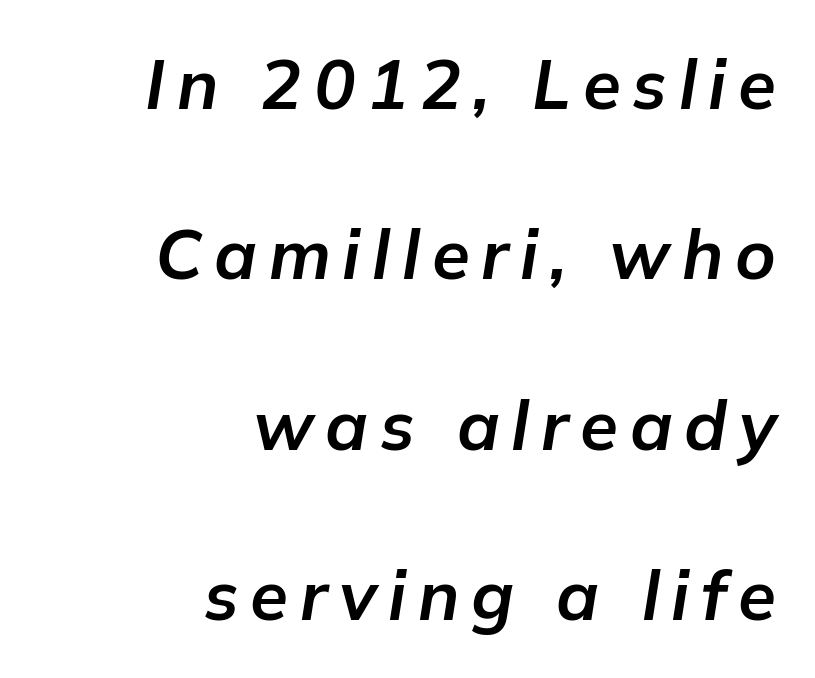
The rendering uses natural spacing where letterforms have individual widths. The foot of each line stays bare and open. When letters slant like this, we call the style italic. Right-aligned paragraph, ragged on the left.
